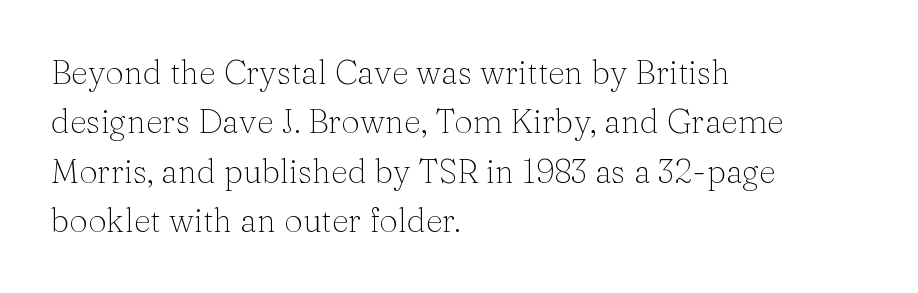
The image shows 33 px light serif type, upright; set left-aligned, normal line spacing (1.5x), normal letter spacing, not underlined; medium stroke contrast and a medium x-height.
